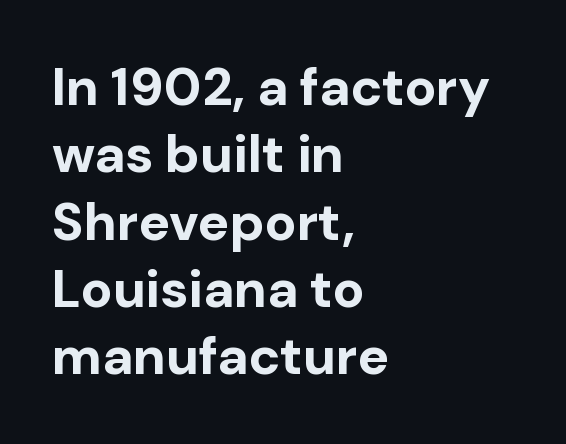
Q: Is the text bold? A: Yes.
Q: Is the text italic (slanted)? A: No, it is upright.
Q: Is the typeface a serif or a sans-serif typeface? A: Sans-serif.
Q: Is the text underlined? A: No.
Q: How is the paragraph aligned? A: Left-aligned.
Q: Is the spacing between letters normal or unusually wide? A: Normal.
Q: Is the spacing between lines tight, normal or loose? A: Normal.
Q: Width (condensed, normal, or wide)? A: Normal.
Q: Stroke contrast? A: Low.
Q: x-height? A: Medium.
Q: Monospaced? A: No.
